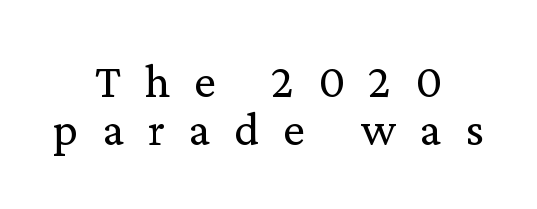
The image shows 48 px regular-weight serif type, upright; set centered, tight line spacing (0.99x), unusually wide letter spacing (+0.49 em), not underlined; low stroke contrast and a medium x-height.
